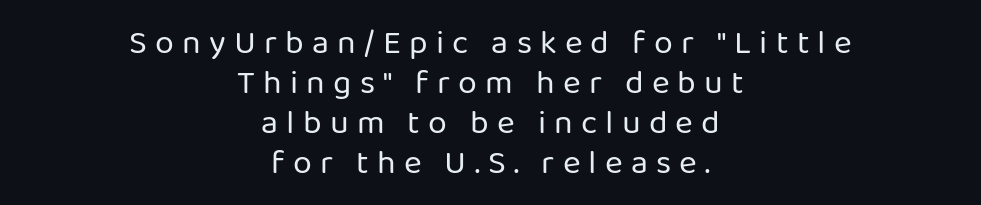
Q: Is the text bold? A: No.
Q: Is the text italic (slanted)? A: No, it is upright.
Q: Is the typeface a serif or a sans-serif typeface? A: Sans-serif.
Q: Is the text underlined? A: No.
Q: How is the paragraph aligned? A: Centered.
Q: Is the spacing between letters normal or unusually wide? A: Unusually wide.
Q: Width (condensed, normal, or wide)? A: Normal.
Q: Stroke contrast? A: Low.
Q: x-height? A: Medium.
Q: Monospaced? A: No.
